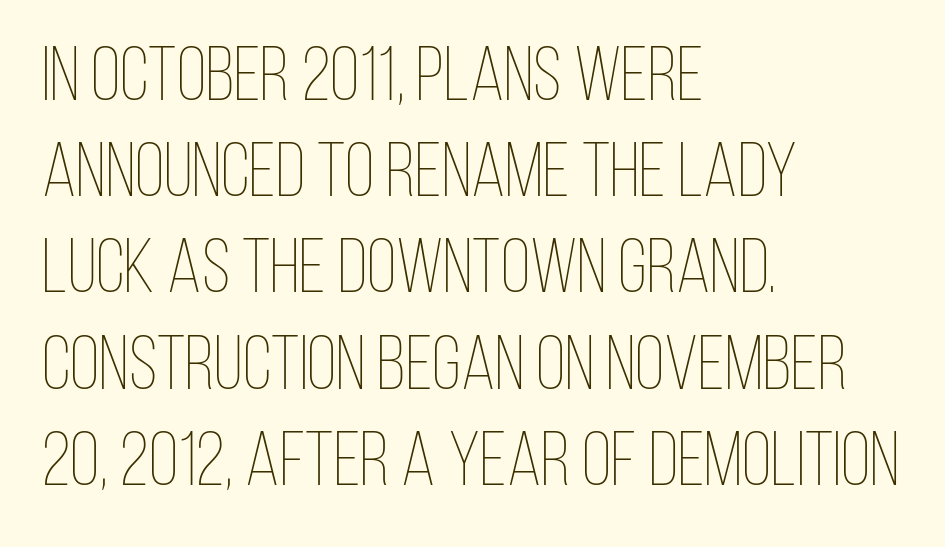
Varying glyph widths throughout — classic text-font behaviour. Weight class: somewhere from thin through regular. Style check: upright. Tracking here is standard; glyphs follow each other at the usual distance. The vertical gap from one line to the next is medium.
